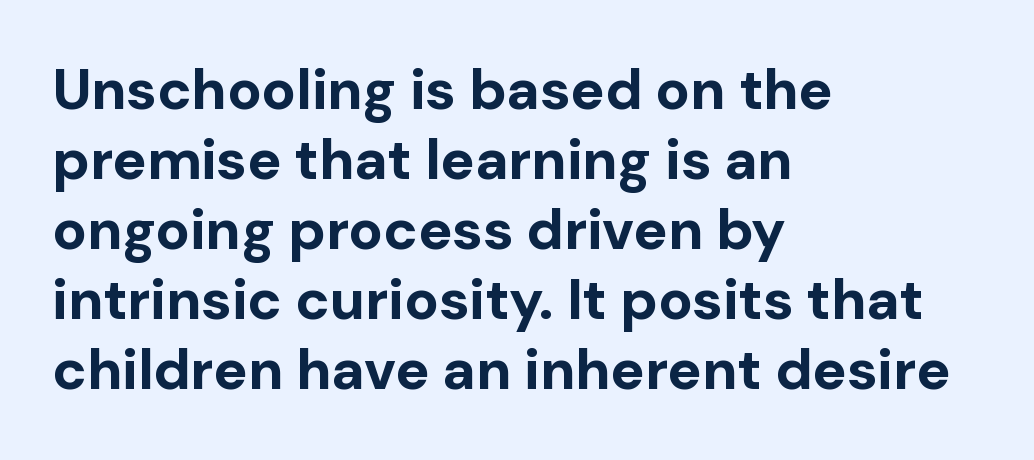
Q: Is the text bold? A: Yes.
Q: Is the text italic (slanted)? A: No, it is upright.
Q: Is the typeface a serif or a sans-serif typeface? A: Sans-serif.
Q: Is the text underlined? A: No.
Q: How is the paragraph aligned? A: Left-aligned.
Q: Is the spacing between letters normal or unusually wide? A: Normal.
Q: Width (condensed, normal, or wide)? A: Normal.
Q: Stroke contrast? A: Low.
Q: x-height? A: Medium.
Q: Monospaced? A: No.
